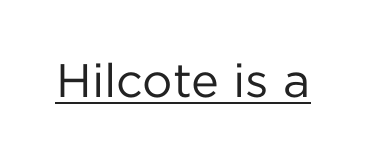
Here the glyphs are tracked normally, forming tight word shapes. Here the designer chose a conventional face with non-uniform glyph widths. This rendering features underlined lettering. Summary of weight: not heavy and not bold. The typeface chosen for these lines omits serifs. The specimen reads as upright at a glance.
